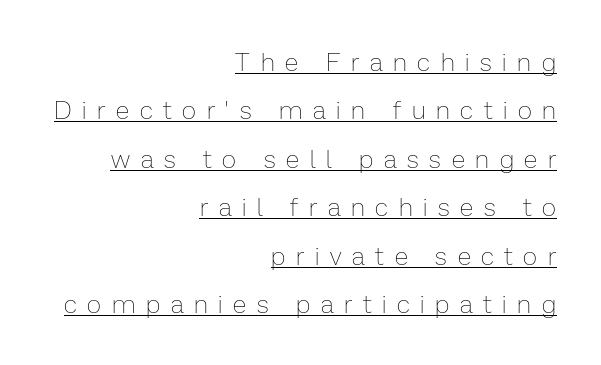
A typesetter would call this leading open, well beyond the default. Underlined type. Vertical strokes here are truly vertical. A flush-right, rag-left setting is used for this passage. The weight would be labelled regular, book, light, or lighter still. The type is letterspaced generously, with wide tracking.
